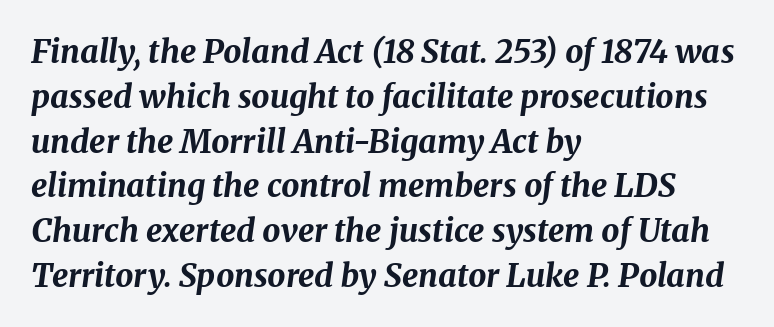
Q: Is the text bold? A: Yes.
Q: Is the text italic (slanted)? A: Yes, it leans right by about 8 degrees.
Q: Is the text underlined? A: No.
Q: How is the paragraph aligned? A: Left-aligned.
Q: Is the spacing between letters normal or unusually wide? A: Normal.
Q: Is the spacing between lines tight, normal or loose? A: Normal.
Q: Width (condensed, normal, or wide)? A: Normal.
Q: Stroke contrast? A: Medium.
Q: x-height? A: Medium.
Q: Monospaced? A: No.
